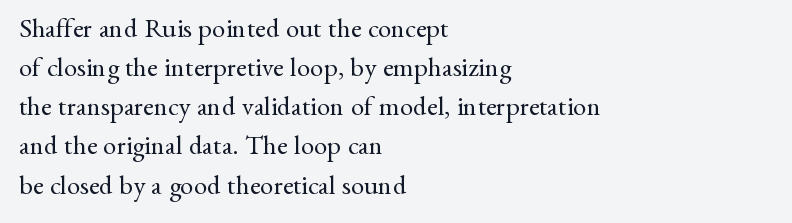
The image shows 27 px text type, upright; set left-aligned, normal line spacing (1.45x), normal letter spacing, not underlined.
